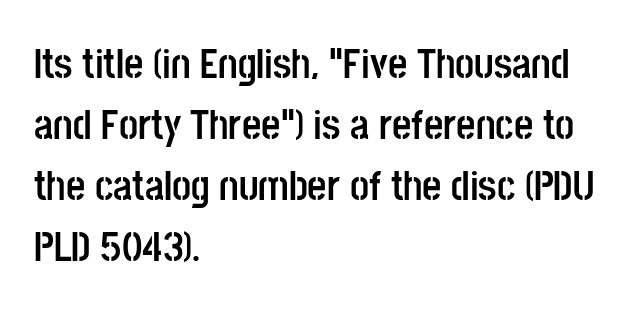
The image shows 42 px semibold, condensed sans-serif type, upright; set left-aligned, normal line spacing (1.45x), normal letter spacing, not underlined; low stroke contrast and a large x-height.
